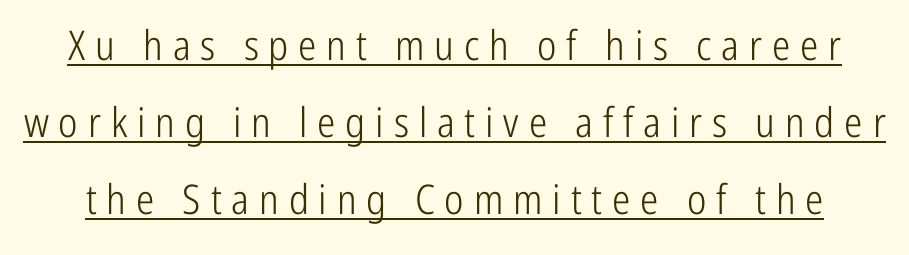
The image shows 41 px light, condensed sans-serif type, upright; set line spacing 1.88x, unusually wide letter spacing (+0.24 em), underlined; low stroke contrast and a medium x-height.
